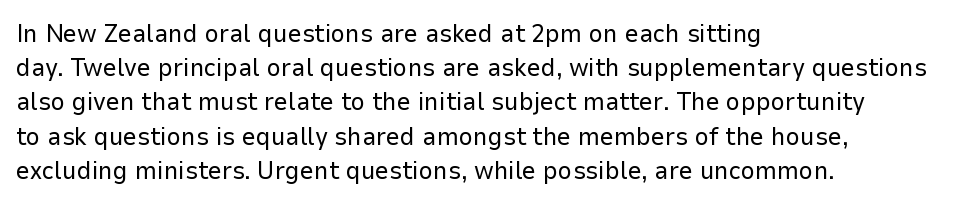
The area under the type is left untouched. A roman cut, with each character standing at attention. Observe the ordinary spacing: letters are neighbours, not strangers. Notice how the passage keeps a crisp vertical edge on the left only.
